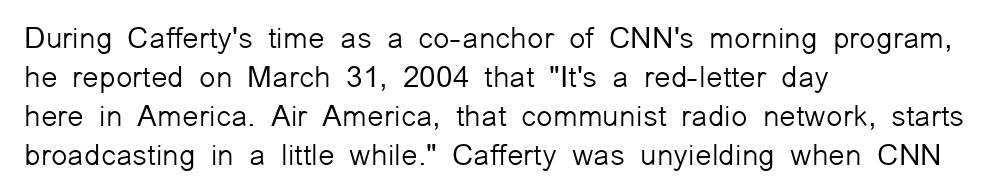
The image shows 30 px light sans-serif type, upright; set left-aligned, normal line spacing (1.3x), normal letter spacing, not underlined; low stroke contrast and a medium x-height.
